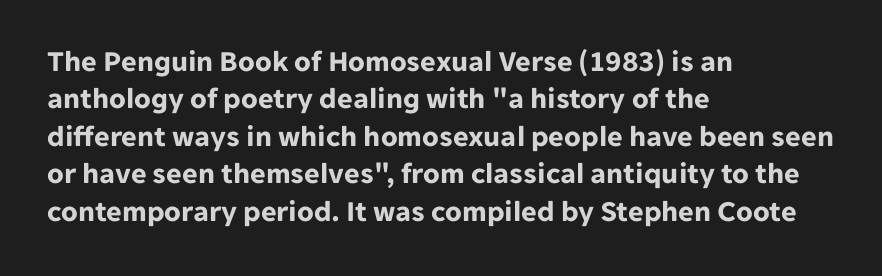
Q: Is the text bold? A: Yes.
Q: Is the text italic (slanted)? A: No, it is upright.
Q: Is the typeface a serif or a sans-serif typeface? A: Sans-serif.
Q: Is the text underlined? A: No.
Q: How is the paragraph aligned? A: Left-aligned.
Q: Is the spacing between letters normal or unusually wide? A: Normal.
Q: Is the spacing between lines tight, normal or loose? A: Normal.
Q: Width (condensed, normal, or wide)? A: Normal.
Q: Stroke contrast? A: Low.
Q: x-height? A: Medium.
Q: Monospaced? A: No.
